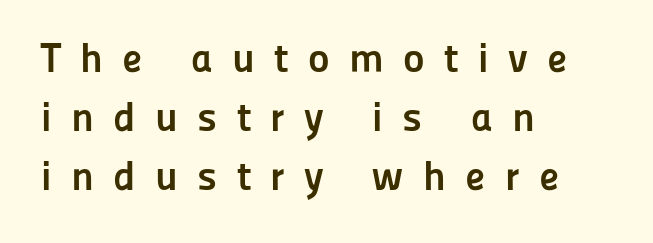
Q: Is the text bold? A: Yes.
Q: Is the text italic (slanted)? A: No, it is upright.
Q: Is the typeface a serif or a sans-serif typeface? A: Sans-serif.
Q: Is the text underlined? A: No.
Q: How is the paragraph aligned? A: Left-aligned.
Q: Is the spacing between letters normal or unusually wide? A: Unusually wide.
Q: Is the spacing between lines tight, normal or loose? A: Normal.
Q: Width (condensed, normal, or wide)? A: Normal.
Q: Stroke contrast? A: Low.
Q: x-height? A: Medium.
Q: Monospaced? A: No.
